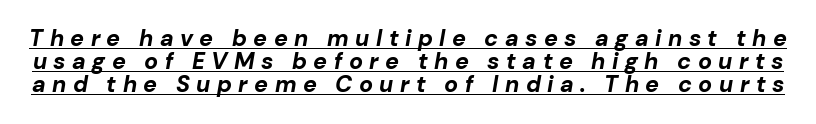
Q: Is the text bold? A: Yes.
Q: Is the text italic (slanted)? A: Yes, it leans right by about 10 degrees.
Q: Is the text underlined? A: Yes.
Q: Is the spacing between letters normal or unusually wide? A: Unusually wide.
Q: Is the spacing between lines tight, normal or loose? A: Tight.
